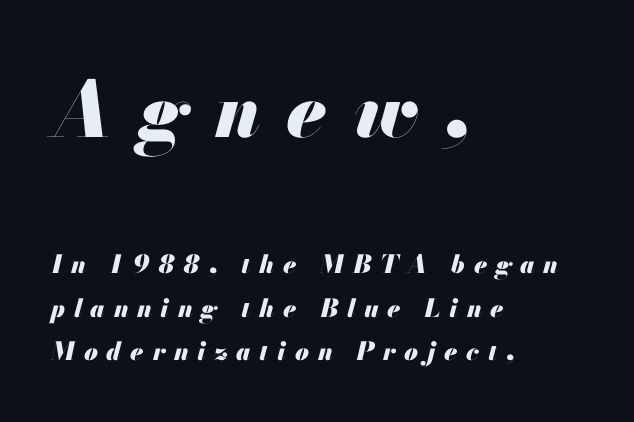
Q: Is the text bold? A: Yes.
Q: Is the text italic (slanted)? A: Yes, it leans right by about 13 degrees.
Q: Is the text underlined? A: No.
Q: How is the paragraph aligned? A: Left-aligned.
Q: Is the spacing between letters normal or unusually wide? A: Unusually wide.
Q: Which block of text is set in a larger size, the first (top) or the second (bottom)? A: The first (top) one.
Q: Width (condensed, normal, or wide)? A: Normal.
Q: Stroke contrast? A: Medium.
Q: x-height? A: Small.
Q: Monospaced? A: No.
